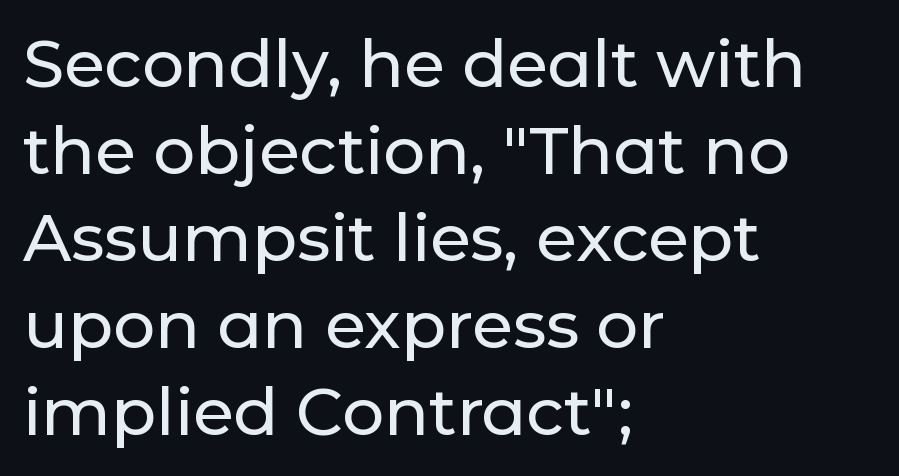
The image shows 66 px sans-serif type, upright; set left-aligned, normal line spacing (1.32x), normal letter spacing, not underlined; low stroke contrast and a medium x-height.
